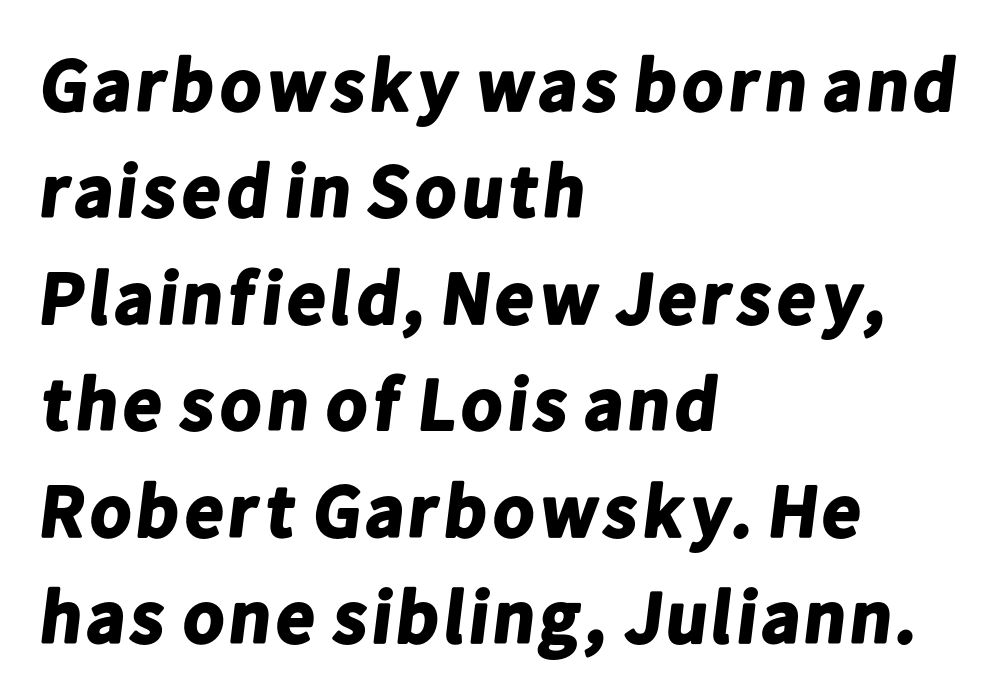
The image shows 75 px bold sans-serif type; set left-aligned, normal line spacing (1.42x), normal letter spacing, not underlined; low stroke contrast and a medium x-height.
